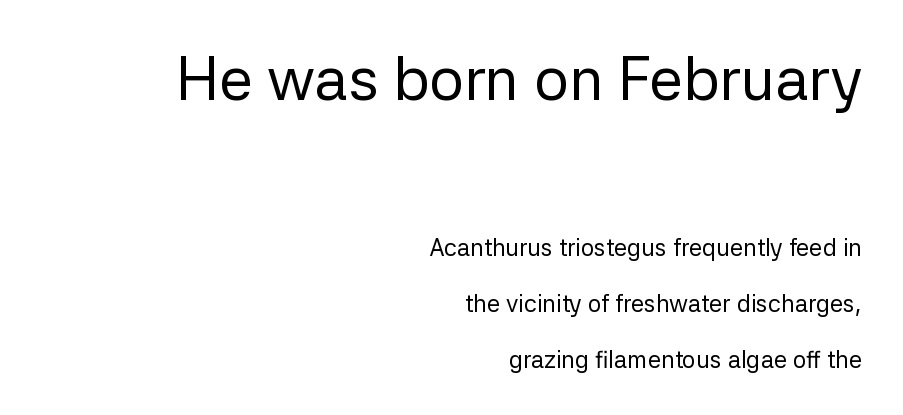
If you drew a line through each stem, it would be perfectly vertical. Typeset ragged left — the right edge is the straight one. The passage shown is typed in a proportional face where columns would drift. The strip under each line holds only bare page. No feet cap the strokes, marking this as sans-serif type.
